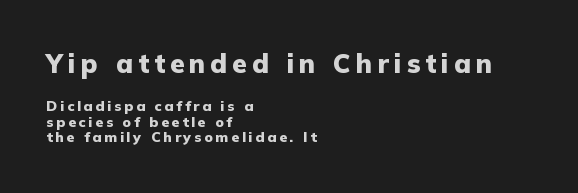
Q: Is the text bold? A: Yes.
Q: Is the text italic (slanted)? A: No, it is upright.
Q: Is the text underlined? A: No.
Q: How is the paragraph aligned? A: Left-aligned.
Q: Is the spacing between letters normal or unusually wide? A: Unusually wide.
Q: Is the spacing between lines tight, normal or loose? A: Tight.
Q: Which block of text is set in a larger size, the first (top) or the second (bottom)? A: The first (top) one.
